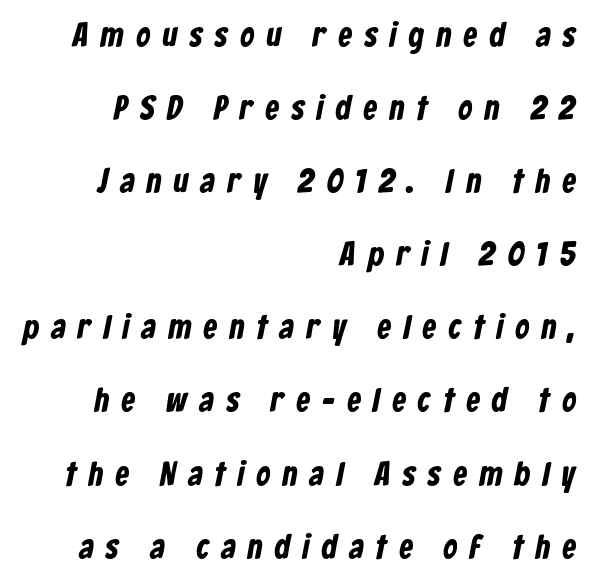
The baseline area is clear. Tracking value appears strongly positive — letters spread wide. The lines are quadded right. The leading is generous, giving the passage an open texture. This sample has the flowing, uneven cadence of proportional lettering. Examine the stroke ends and you'll find no serifs.
